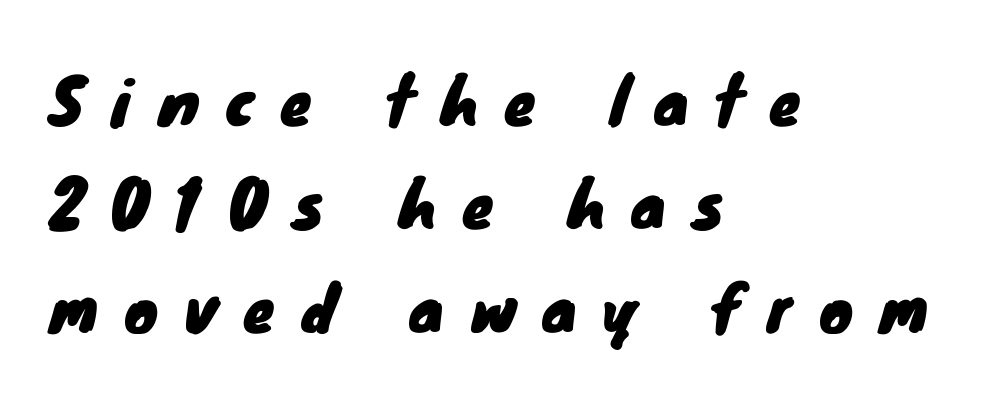
Q: Is the typeface a serif or a sans-serif typeface? A: Sans-serif.
Q: Is the text underlined? A: No.
Q: How is the paragraph aligned? A: Left-aligned.
Q: Is the spacing between letters normal or unusually wide? A: Unusually wide.
Q: Is the spacing between lines tight, normal or loose? A: Normal.
Q: Width (condensed, normal, or wide)? A: Normal.
Q: Stroke contrast? A: Low.
Q: x-height? A: Small.
Q: Monospaced? A: No.
